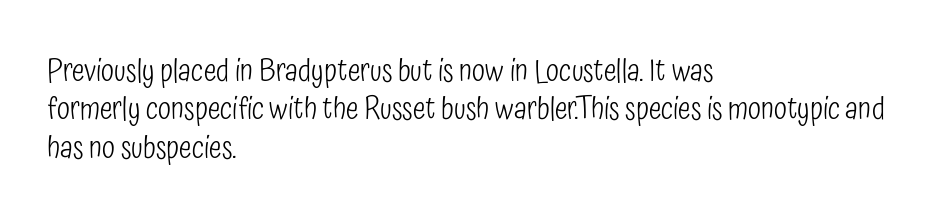
The letterforms sit shoulder to shoulder at normal distance. A normal amount of white space separates one row of letters from the next. Does the lettering tilt? It doesn't — this is upright. Font category for this specimen: sans-serif. This sample has the flowing, uneven cadence of proportional lettering. The ragged edge is on the right, which tells us the setting is flush left.
